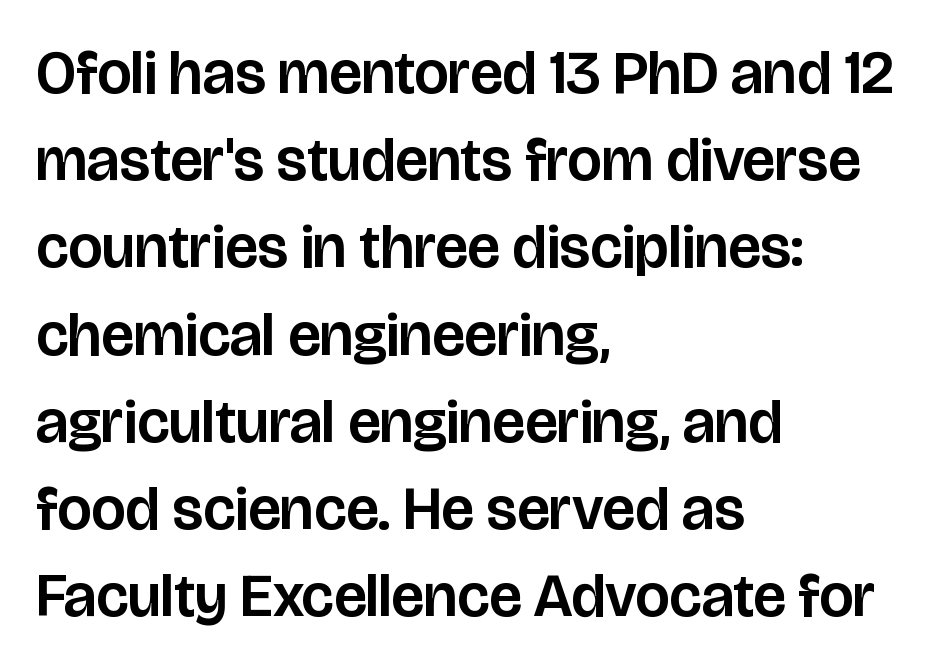
Q: Is the text italic (slanted)? A: No, it is upright.
Q: Is the typeface a serif or a sans-serif typeface? A: Sans-serif.
Q: Is the text underlined? A: No.
Q: How is the paragraph aligned? A: Left-aligned.
Q: Is the spacing between letters normal or unusually wide? A: Normal.
Q: Is the spacing between lines tight, normal or loose? A: Normal.
Q: Width (condensed, normal, or wide)? A: Normal.
Q: Stroke contrast? A: Low.
Q: x-height? A: Large.
Q: Monospaced? A: No.
